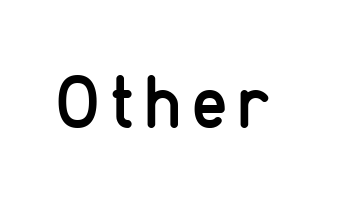
This sample uses an upright cut, with every glyph sitting square on the baseline. The face used here is proportionally spaced, like ordinary book or web type. The typeface has the unassuming heft of standard copy or less. Quick note: underline off. Font category for this specimen: sans-serif.
